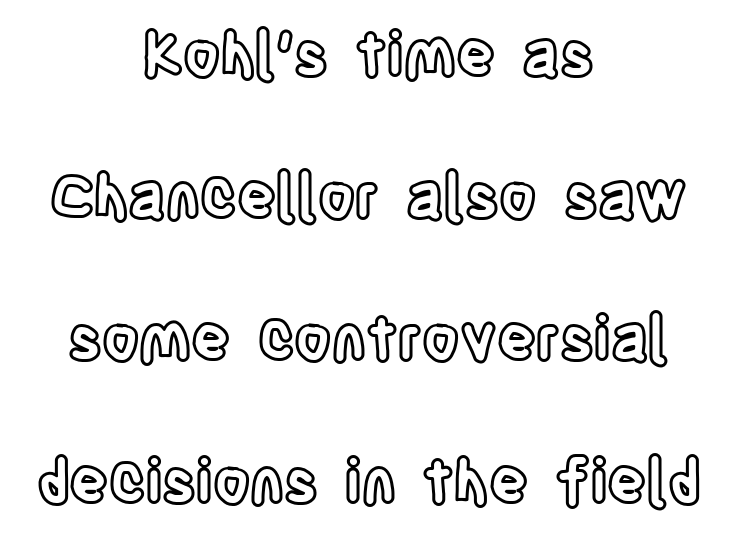
{"italic": "no", "width": "condensed", "x_height": "large", "monospaced": "no", "underline": "no", "align": "center", "line_spacing": "loose", "line_spacing_ratio": 2.37, "letter_spacing": "normal", "letter_spacing_em": 0.0, "glyph_px": 60}
